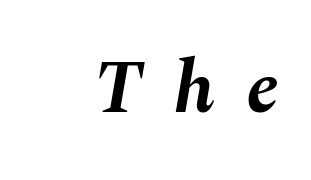
Q: Is the text bold? A: Yes.
Q: Is the text italic (slanted)? A: Yes, it leans right by about 10 degrees.
Q: Is the text underlined? A: No.
Q: How is the paragraph aligned? A: Right-aligned.
Q: Is the spacing between letters normal or unusually wide? A: Unusually wide.
Q: Width (condensed, normal, or wide)? A: Normal.
Q: Stroke contrast? A: Medium.
Q: x-height? A: Medium.
Q: Monospaced? A: No.
